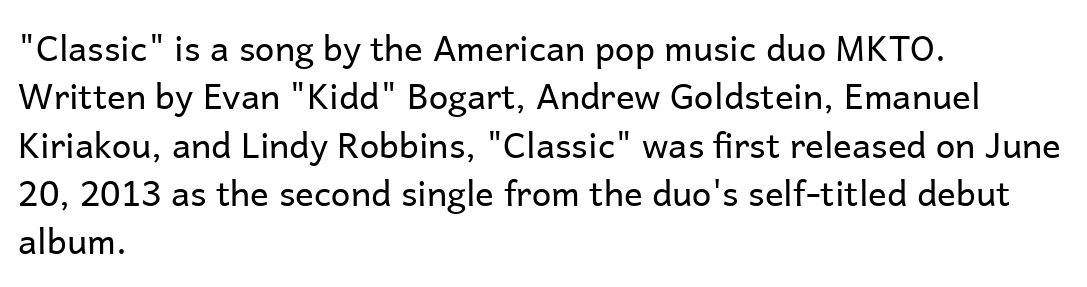
The image shows 35 px regular-weight sans-serif type, upright; set left-aligned, normal line spacing (1.38x), normal letter spacing, not underlined; low stroke contrast and a medium x-height.
